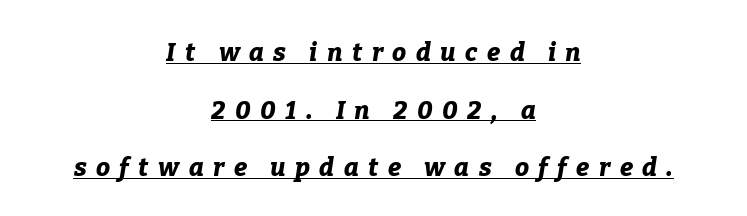
Each new line begins a long way beneath the previous one. Reading down the block, each line starts at a different indent, mirrored at its end. It's the slanting kind of type. Honestly, the underline is the first thing you notice here.
